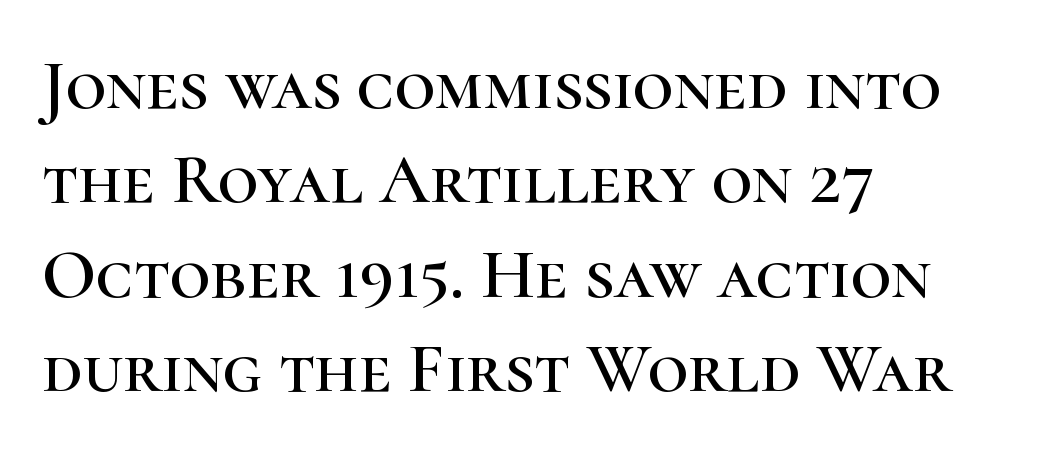
Q: Is the text italic (slanted)? A: No, it is upright.
Q: Is the typeface a serif or a sans-serif typeface? A: Serif.
Q: Is the text underlined? A: No.
Q: How is the paragraph aligned? A: Left-aligned.
Q: Is the spacing between letters normal or unusually wide? A: Normal.
Q: Is the spacing between lines tight, normal or loose? A: Normal.
Q: Width (condensed, normal, or wide)? A: Normal.
Q: Stroke contrast? A: High.
Q: x-height? A: Medium.
Q: Monospaced? A: No.
